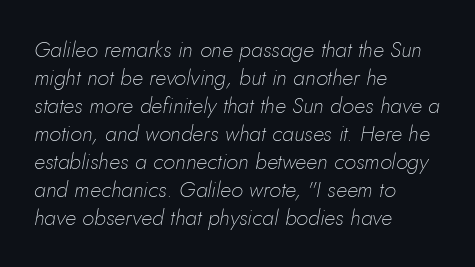
The image shows 22 px text type, italic (leaning right); set left-aligned, normal line spacing (1.27x), normal letter spacing, not underlined.
